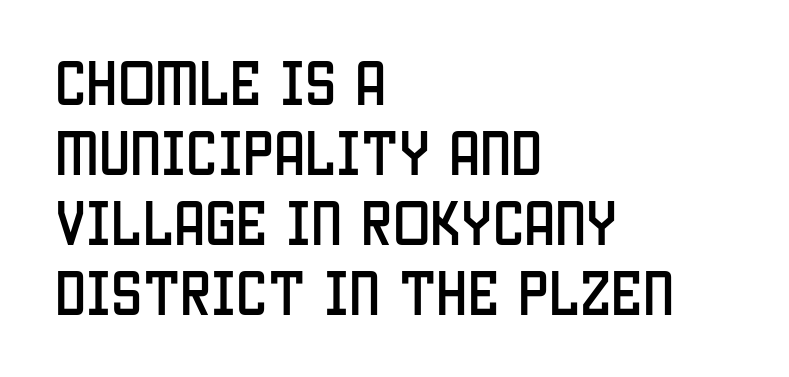
No italicization has been applied; the sample stays upright. You could not count columns in this text — the font is proportionally spaced. In terms of letterspacing, this is plain default setting. One-word summary of the alignment: left.
